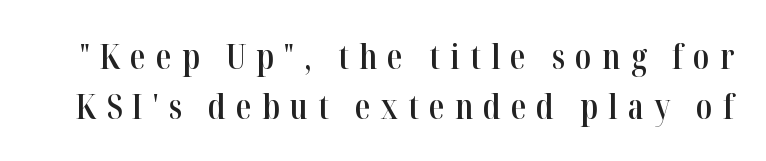
The image shows 34 px semibold, condensed serif type, upright; set normal line spacing (1.47x), unusually wide letter spacing (+0.3 em), not underlined; high stroke contrast and a medium x-height.
